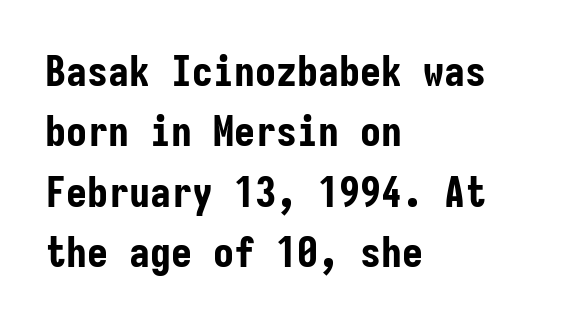
The image shows 42 px bold, condensed sans-serif type, upright, monospaced; set left-aligned, normal line spacing (1.44x), normal letter spacing, not underlined; low stroke contrast and a medium x-height.
